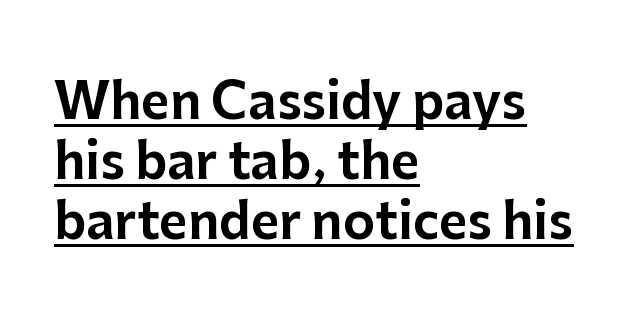
The passage shown is typeset with a sans-serif family. The passage shown is typed in a proportional face where columns would drift. Inter-character spacing is left at the font's built-in metrics. Does the copy run flush right? No — it runs flush left. Does a line run under the words? Yes, clearly. The type sits square on the baseline with zero lean.
